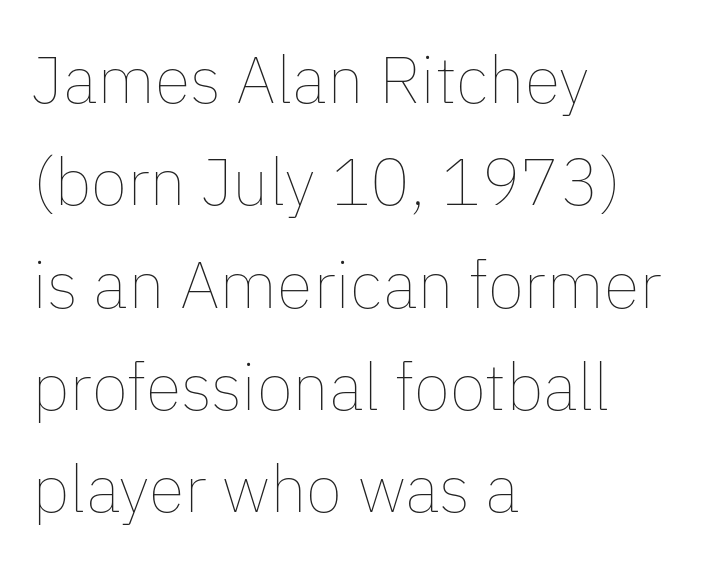
The image shows 66 px thin type, upright; set left-aligned, normal line spacing (1.55x), normal letter spacing, not underlined; low stroke contrast and a medium x-height.
